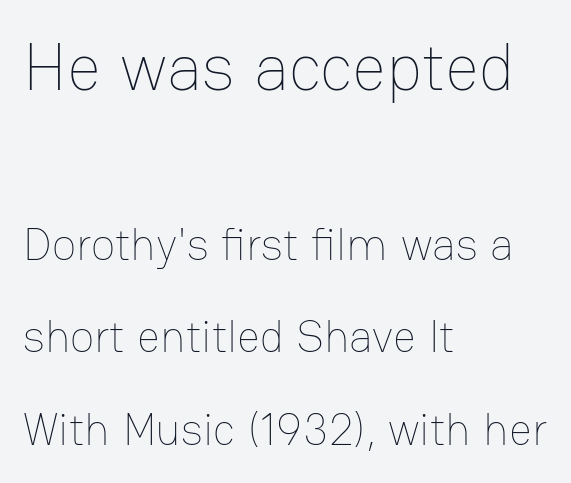
The image shows 67 px thin type, upright; set left-aligned, loose line spacing (2.06x), normal letter spacing, not underlined; the first (top) block is 1.49x larger; low stroke contrast and a medium x-height.
